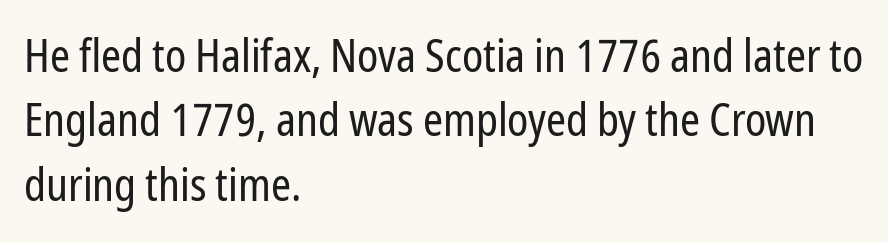
The image shows 45 px regular-weight, condensed sans-serif type, upright; set left-aligned, normal line spacing (1.43x), normal letter spacing, not underlined; low stroke contrast and a medium x-height.
